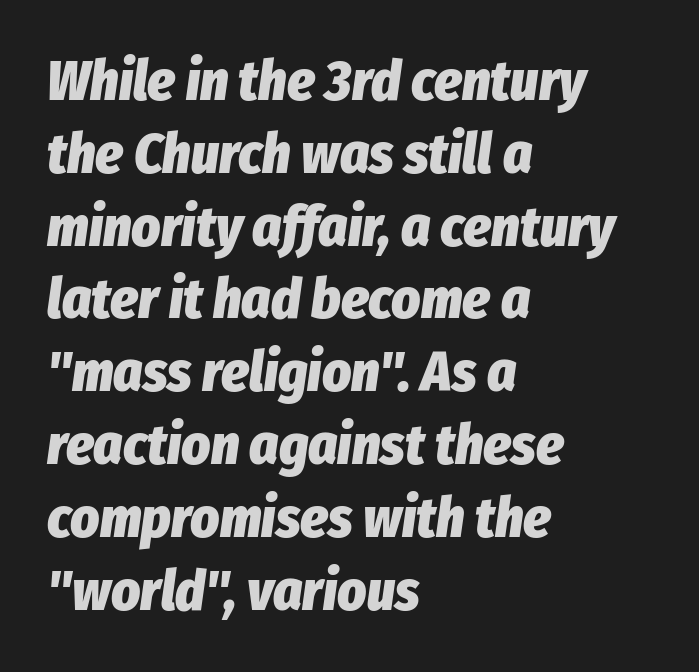
Q: Is the text bold? A: Yes.
Q: Is the text italic (slanted)? A: Yes, it leans right by about 8 degrees.
Q: Is the text underlined? A: No.
Q: How is the paragraph aligned? A: Left-aligned.
Q: Is the spacing between letters normal or unusually wide? A: Normal.
Q: Is the spacing between lines tight, normal or loose? A: Normal.
Q: Width (condensed, normal, or wide)? A: Condensed.
Q: Stroke contrast? A: Low.
Q: x-height? A: Medium.
Q: Monospaced? A: No.
